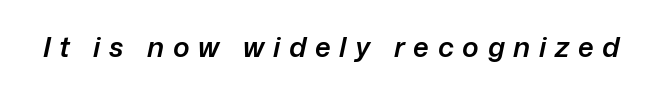
Tall strokes in this sample are angled rather than plumb. Check the space under the baseline: it is left empty. Is this a fixed-width face? No — the glyphs have proportional, varying widths. The sample has been set in demibold, a notch under bold. Students, note that the glyphs here are deliberately spaced far apart.
